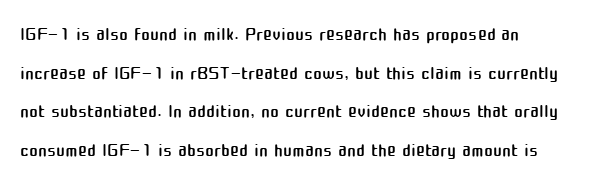
Q: Is the text bold? A: No.
Q: Is the text italic (slanted)? A: No, it is upright.
Q: Is the text underlined? A: No.
Q: Is the spacing between letters normal or unusually wide? A: Normal.
Q: Is the spacing between lines tight, normal or loose? A: Normal.
